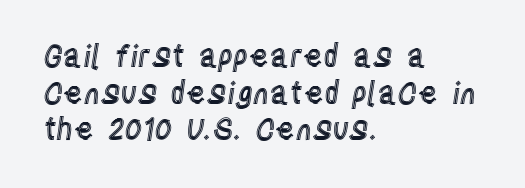
Q: Is the text italic (slanted)? A: Yes.
Q: Is the text underlined? A: No.
Q: How is the paragraph aligned? A: Left-aligned.
Q: Is the spacing between letters normal or unusually wide? A: Normal.
Q: Width (condensed, normal, or wide)? A: Condensed.
Q: x-height? A: Large.
Q: Monospaced? A: No.
